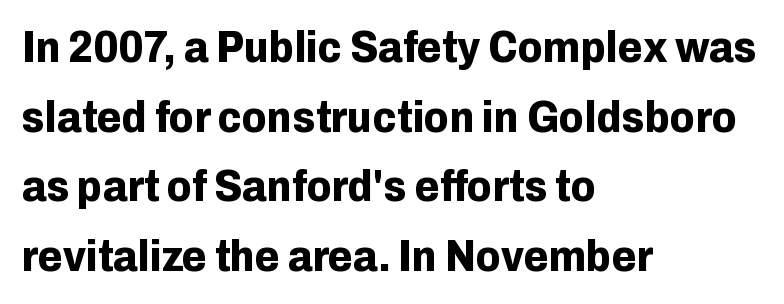
The foot of each line stays bare and open. Horizontal bands of white between lines are of average thickness. Each line starts at the same left margin while the right side varies. Designer's note — italics off, roman on. Observe the absence of serifs on each vertical stroke in this sample.
